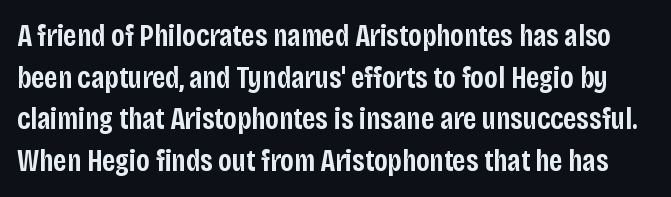
The image shows 31 px semibold, condensed sans-serif type, upright; set normal line spacing (1.34x), normal letter spacing, not underlined; low stroke contrast and a large x-height.
